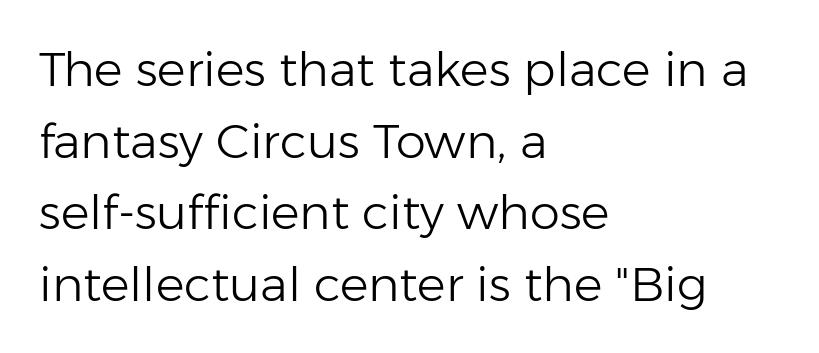
The image shows 48 px light sans-serif type, upright; set left-aligned, normal line spacing (1.49x), normal letter spacing, not underlined; low stroke contrast and a medium x-height.
